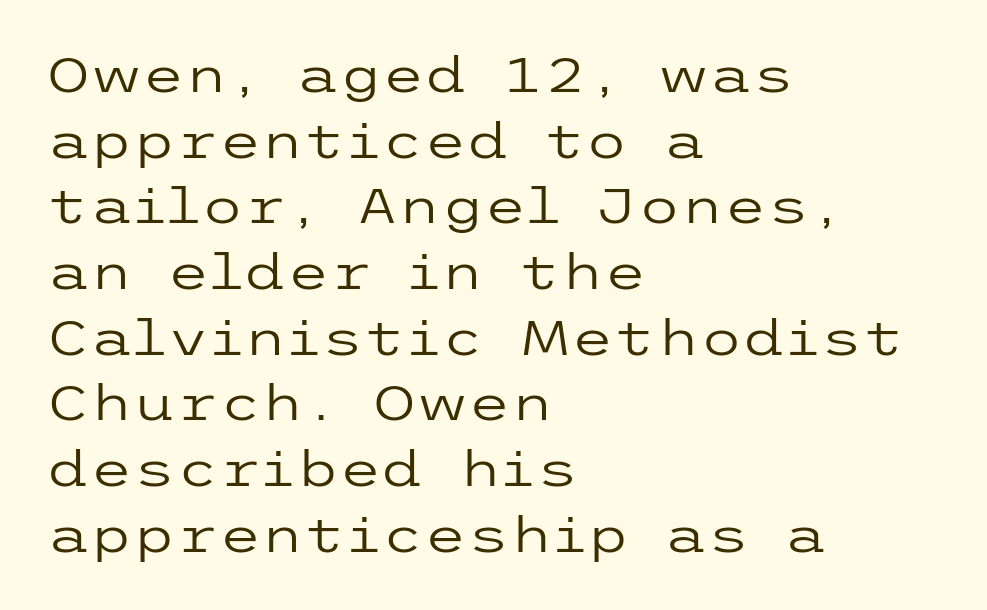
The image shows 49 px regular-weight, wide sans-serif type, upright; set left-aligned, normal line spacing (1.34x), normal letter spacing, not underlined; low stroke contrast and a medium x-height.
